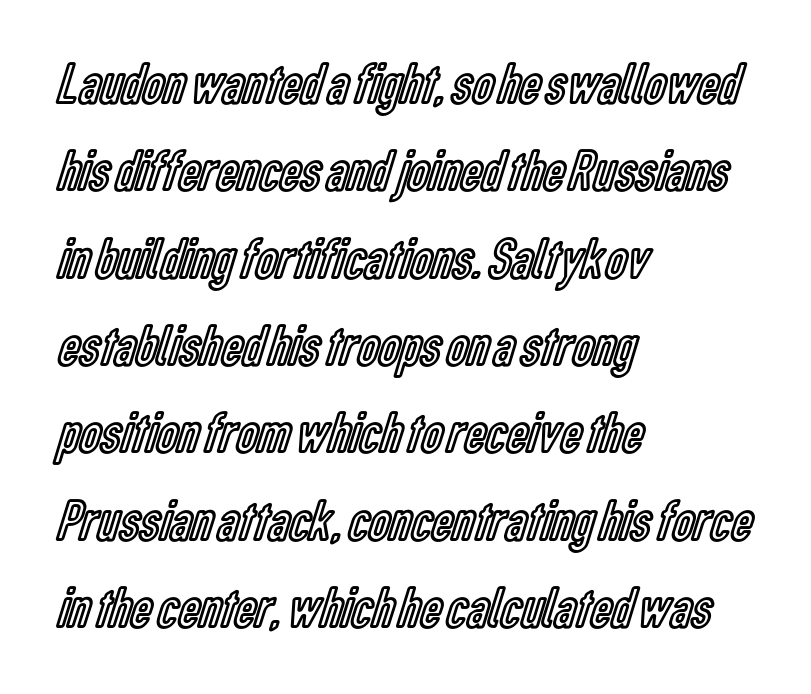
Proportional: the letters do not fall into vertical columns. Short note: letters normally spaced. Check under the words: just untouched page. What's the leading like? Ordinary, nothing unusual.
